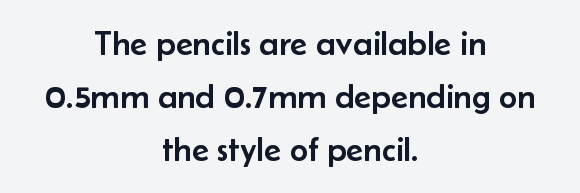
{"serif": "no", "italic": "no", "width": "normal", "stroke_contrast": "low", "x_height": "small", "monospaced": "no", "underline": "no", "align": "center", "line_spacing": "normal", "line_spacing_ratio": 1.52, "letter_spacing": "normal", "letter_spacing_em": 0.0, "glyph_px": 35}
